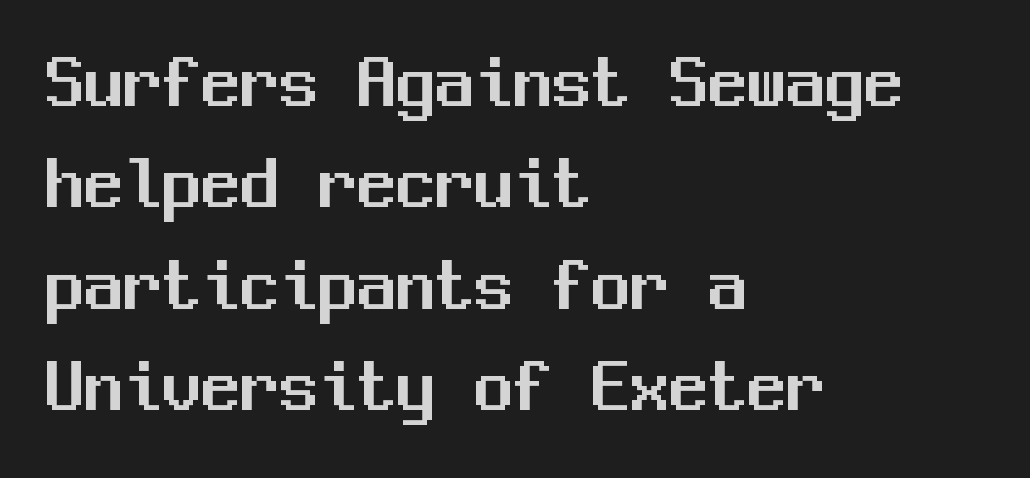
The image shows 78 px sans-serif type, upright, monospaced; set left-aligned, normal line spacing (1.3x), normal letter spacing, not underlined; medium stroke contrast and a medium x-height.
